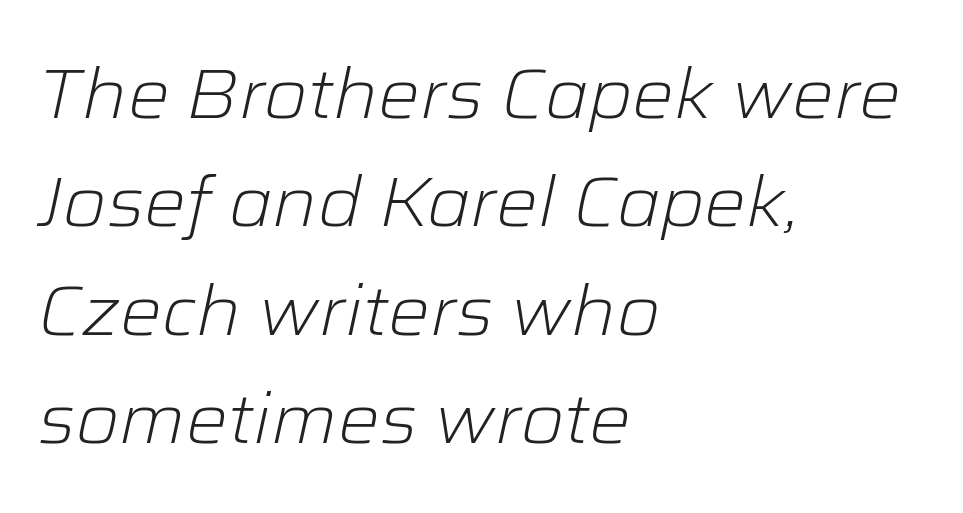
{"italic": "yes", "lean": "right", "slant_degrees": 12, "bold": "no", "weight": "light", "width": "normal", "stroke_contrast": "low", "x_height": "medium", "monospaced": "no", "underline": "no", "align": "left", "line_spacing": "normal", "line_spacing_ratio": 1.55, "letter_spacing": "normal", "letter_spacing_em": 0.0, "glyph_px": 70}
